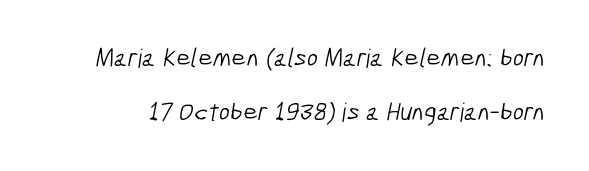
{"bold": "no", "underline": "no", "line_spacing": "loose", "line_spacing_ratio": 2.06, "letter_spacing": "normal", "letter_spacing_em": 0.0, "glyph_px": 26}
